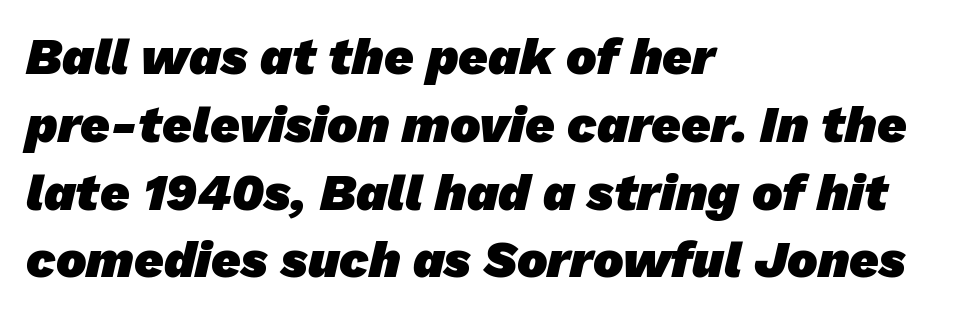
{"serif": "no", "bold": "yes", "weight": "heavy", "width": "normal", "stroke_contrast": "low", "x_height": "medium", "monospaced": "no", "underline": "no", "align": "left", "line_spacing": "normal", "line_spacing_ratio": 1.33, "letter_spacing": "normal", "letter_spacing_em": 0.0, "glyph_px": 51}
